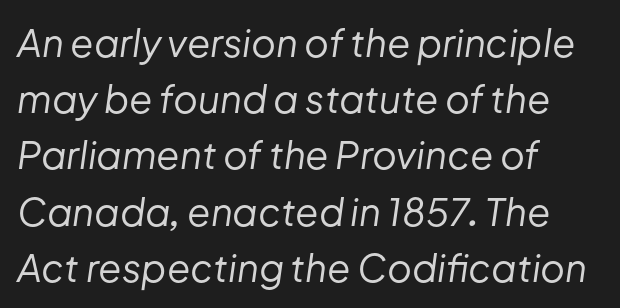
Q: Is the text bold? A: No.
Q: Is the text italic (slanted)? A: Yes, it leans right by about 8 degrees.
Q: Is the text underlined? A: No.
Q: How is the paragraph aligned? A: Left-aligned.
Q: Is the spacing between letters normal or unusually wide? A: Normal.
Q: Is the spacing between lines tight, normal or loose? A: Normal.
Q: Width (condensed, normal, or wide)? A: Normal.
Q: Stroke contrast? A: Low.
Q: x-height? A: Medium.
Q: Monospaced? A: No.
